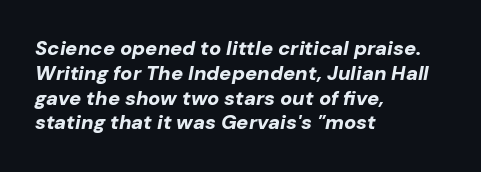
The image shows 20 px bold type, italic (leaning right); set left-aligned, line spacing 1.24x, normal letter spacing, not underlined.
